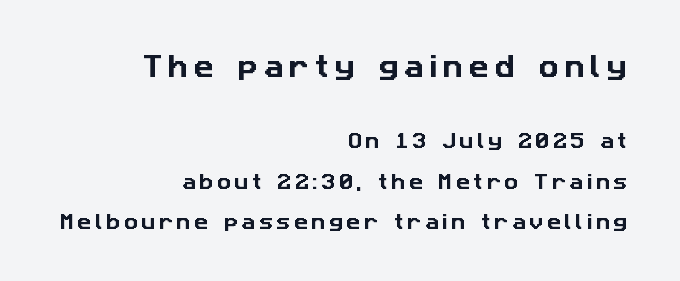
Typeset ragged left — the right edge is the straight one. What stands out about the letter spacing? Its width — letters are far apart. Each row of text sits above clean, open space. The initial chunk of copy outweighs the following chunk in type size.
